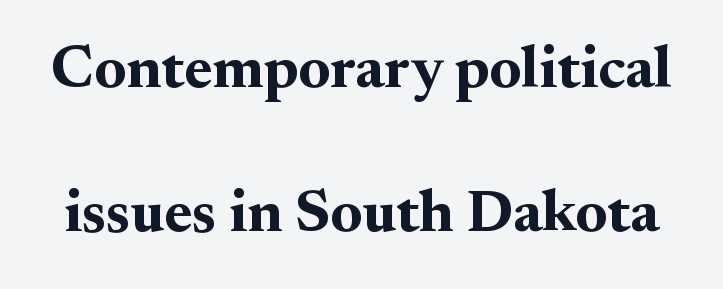
These lines are rendered in a variable-pitch font. Every character sits straight up, as roman type does. The rendering keeps characters at their native spacing. The passage shown is typeset with a serif family. One glance says open: line gaps are wider than usual.
